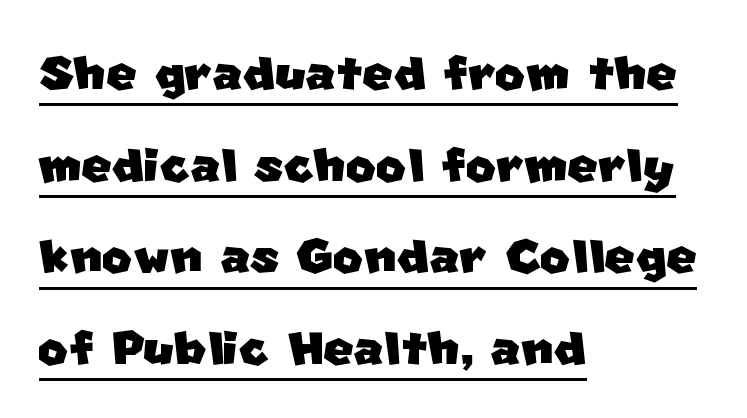
The image shows 65 px sans-serif type; set left-aligned, normal line spacing (1.41x), normal letter spacing, underlined; low stroke contrast and a large x-height.
